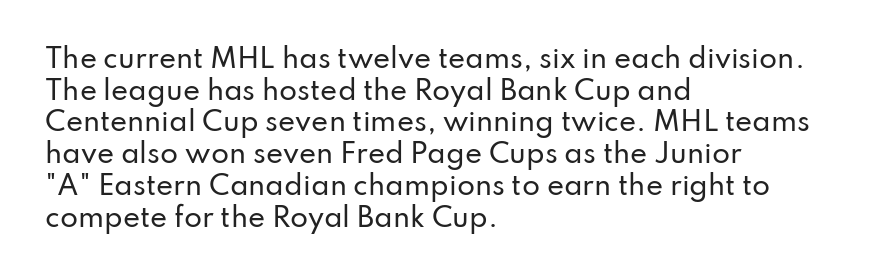
Q: Is the text italic (slanted)? A: No, it is upright.
Q: Is the text underlined? A: No.
Q: How is the paragraph aligned? A: Left-aligned.
Q: Is the spacing between letters normal or unusually wide? A: Normal.
